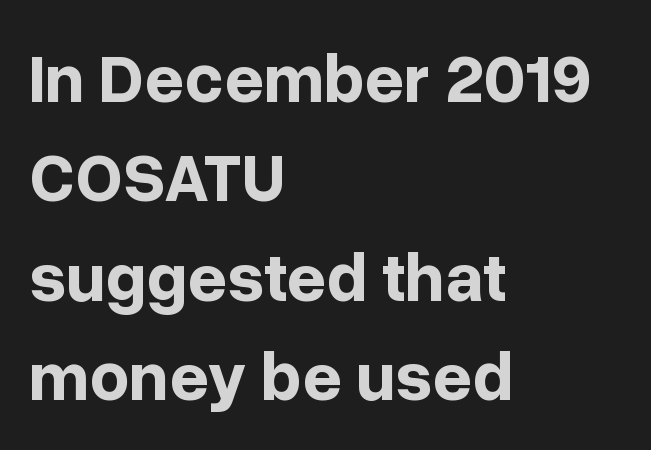
Stroke terminals: plain, sans-serif. The passage shown is typed in a proportional face where columns would drift. The glyphs are unaccompanied by any horizontal stroke below them. This block has exactly the height ordinary leading produces. Posture: straight, roman, zero tilt.
